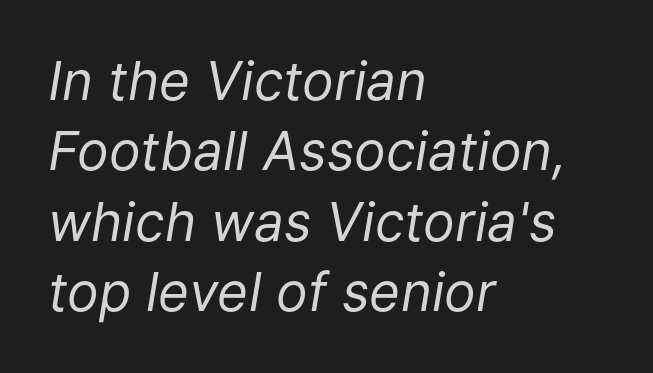
A typesetter would call this proportional, since set widths differ per character. The letters are slanted; this is an italic face. Only glyphs here, with clear space below each row. Inter-character spacing is left at the font's built-in metrics. Every row of glyphs begins at an identical x-position on the left. If you measured baseline to baseline, you'd find a middling distance.
